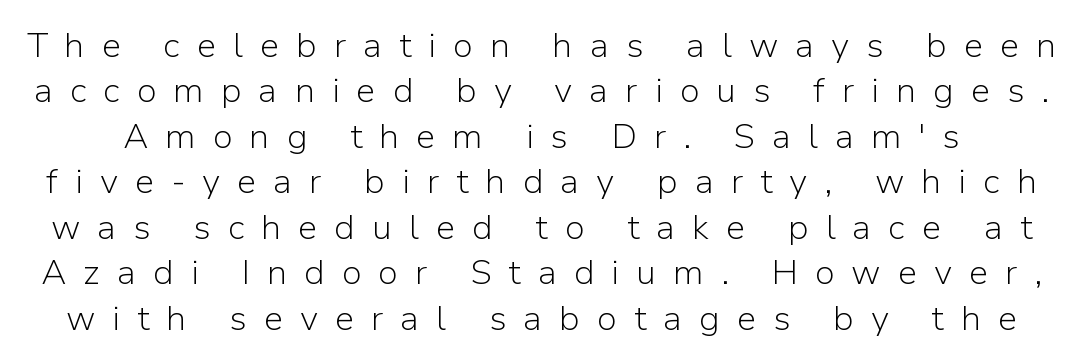
The image shows 35 px light sans-serif type, upright; set normal line spacing (1.3x), unusually wide letter spacing (+0.48 em), not underlined; low stroke contrast and a medium x-height.
